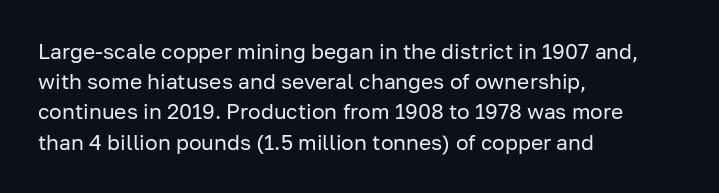
The image shows 21 px text type, upright; set left-aligned, normal line spacing (1.44x), normal letter spacing, not underlined.
